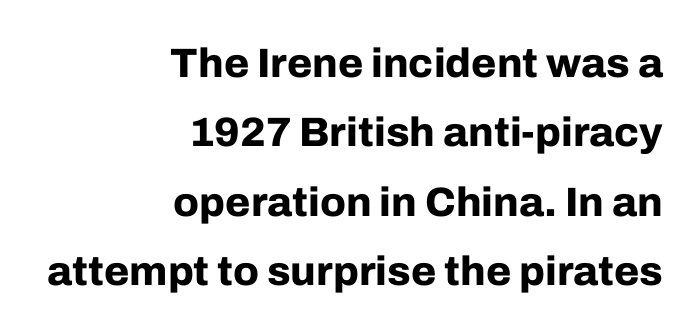
The image shows 41 px bold sans-serif type, upright; set right-aligned, normal line spacing (1.69x), normal letter spacing, not underlined; low stroke contrast and a medium x-height.
